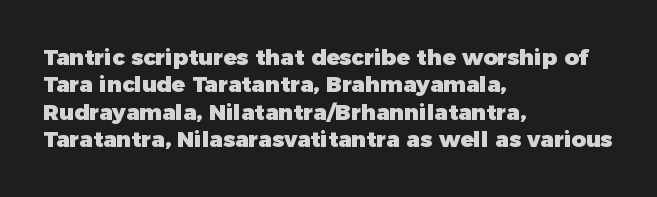
The image shows 22 px bold type, upright; set left-aligned, normal line spacing (1.25x), normal letter spacing, not underlined.
